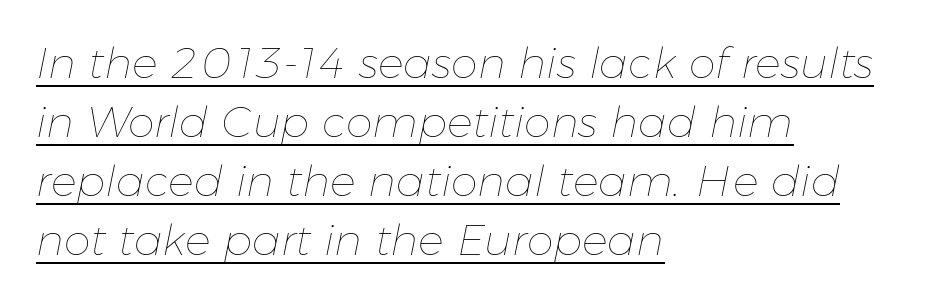
Q: Is the text bold? A: No.
Q: Is the text italic (slanted)? A: Yes, it leans right by about 11 degrees.
Q: Is the text underlined? A: Yes.
Q: How is the paragraph aligned? A: Left-aligned.
Q: Is the spacing between letters normal or unusually wide? A: Normal.
Q: Is the spacing between lines tight, normal or loose? A: Normal.
Q: Width (condensed, normal, or wide)? A: Normal.
Q: Stroke contrast? A: Low.
Q: x-height? A: Medium.
Q: Monospaced? A: No.
